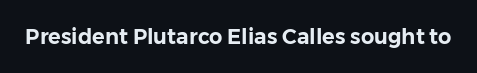
{"italic": "no", "underline": "no", "letter_spacing": "normal", "letter_spacing_em": 0.0, "glyph_px": 21}
